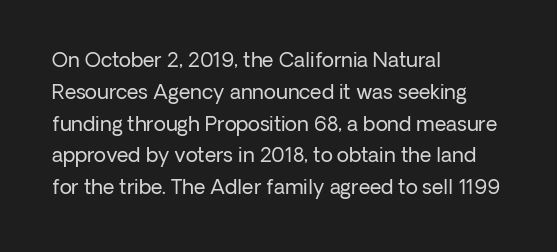
Q: Is the text bold? A: No.
Q: Is the text italic (slanted)? A: No, it is upright.
Q: Is the text underlined? A: No.
Q: How is the paragraph aligned? A: Left-aligned.
Q: Is the spacing between letters normal or unusually wide? A: Normal.
Q: Is the spacing between lines tight, normal or loose? A: Normal.
